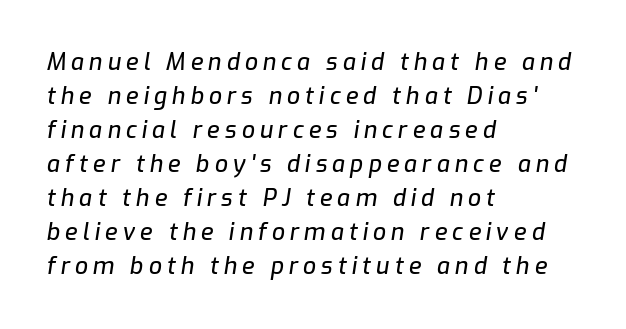
Style check: oblique. Which margin do the lines hug? The left one — the right edge is uneven. Regarding leading, the lines here are spaced in the standard way. This rendering widens character spacing well past its baseline value.
